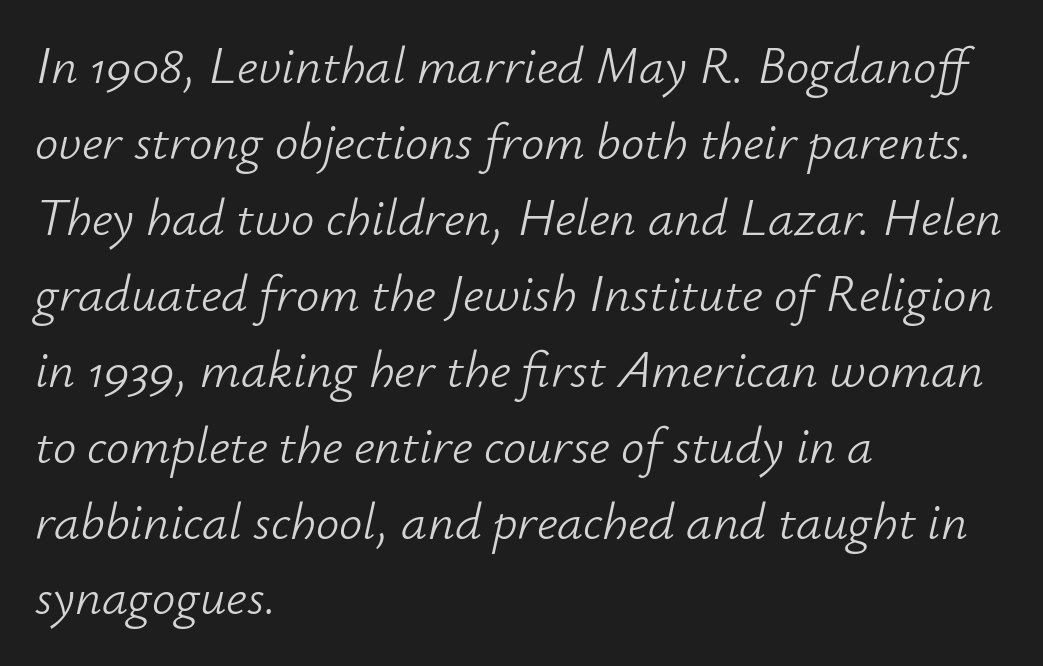
{"italic": "yes", "lean": "right", "slant_degrees": 12, "bold": "no", "weight": "light", "width": "normal", "stroke_contrast": "low", "x_height": "small", "monospaced": "no", "underline": "no", "align": "left", "line_spacing": "normal", "line_spacing_ratio": 1.46, "letter_spacing": "normal", "letter_spacing_em": 0.0, "glyph_px": 52}
